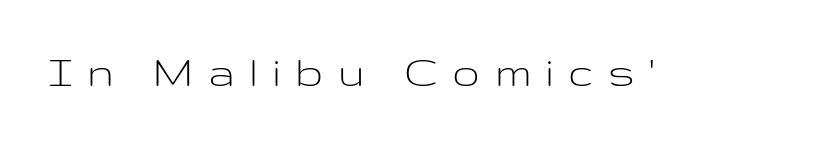
{"serif": "no", "italic": "no", "bold": "no", "weight": "light", "width": "wide", "stroke_contrast": "low", "x_height": "medium", "monospaced": "no", "underline": "no", "letter_spacing": "wide", "letter_spacing_em": 0.32, "glyph_px": 46}
